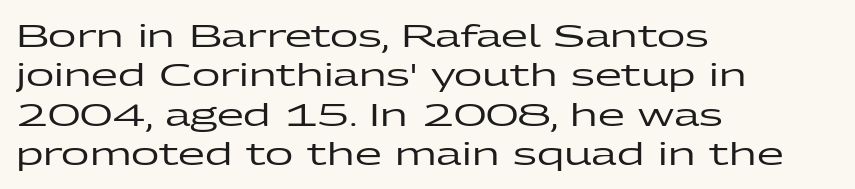
Every stem runs plumb, perpendicular to the baseline. A clean baseline with only descenders dipping below it. The text block is weighted toward the left margin, trailing off unevenly rightward. Glyph-to-glyph distance matches everyday printed text. The rendering shows plain stroke endings on the letterforms — a sans-serif design. Spacing verdict: proportional, widths tailored to each character.
